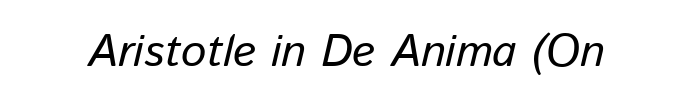
Descender tails drop into unmarked territory. Quick note: italic. These lines are rendered in a variable-pitch font. Characters follow at the spacing the type designer built in.
